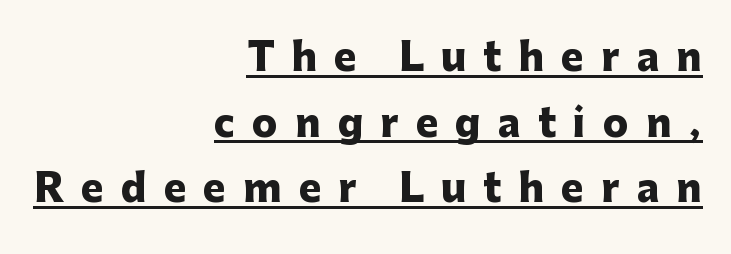
The image shows 38 px heavy sans-serif type, upright; set right-aligned, line spacing 1.73x, unusually wide letter spacing (+0.45 em), underlined; low stroke contrast and a medium x-height.
